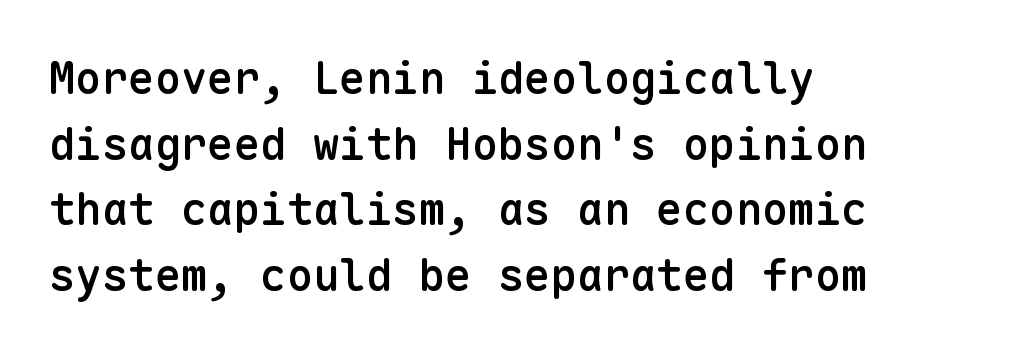
The image shows 44 px semibold sans-serif type, upright, monospaced; set left-aligned, normal line spacing (1.49x), normal letter spacing, not underlined; low stroke contrast and a medium x-height.
